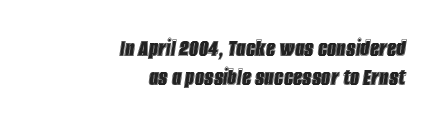
The image shows 26 px text type, italic (leaning right); set right-aligned, tight line spacing (1.13x), normal letter spacing, not underlined.
